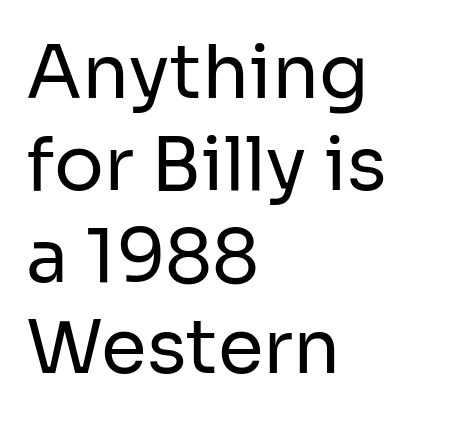
{"serif": "no", "italic": "no", "bold": "no", "weight": "regular", "width": "normal", "stroke_contrast": "low", "x_height": "medium", "monospaced": "no", "underline": "no", "align": "left", "line_spacing_ratio": 1.24, "letter_spacing": "normal", "letter_spacing_em": 0.0, "glyph_px": 74}
